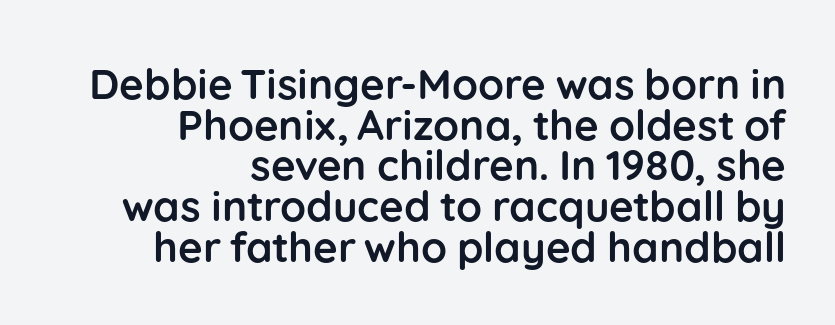
Q: Is the text bold? A: Yes.
Q: Is the text italic (slanted)? A: No, it is upright.
Q: Is the typeface a serif or a sans-serif typeface? A: Sans-serif.
Q: Is the text underlined? A: No.
Q: How is the paragraph aligned? A: Right-aligned.
Q: Is the spacing between letters normal or unusually wide? A: Normal.
Q: Is the spacing between lines tight, normal or loose? A: Tight.
Q: Width (condensed, normal, or wide)? A: Normal.
Q: Stroke contrast? A: Low.
Q: x-height? A: Medium.
Q: Monospaced? A: No.
